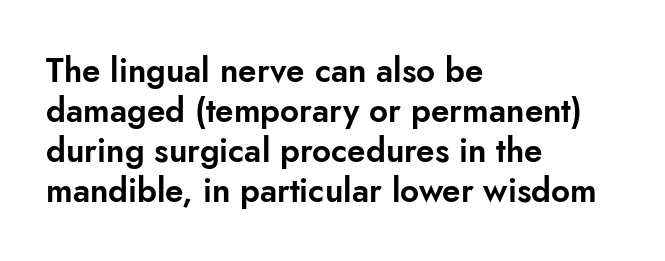
{"serif": "no", "italic": "no", "width": "normal", "stroke_contrast": "low", "x_height": "small", "monospaced": "no", "underline": "no", "align": "left", "line_spacing_ratio": 1.21, "letter_spacing": "normal", "letter_spacing_em": 0.0, "glyph_px": 33}
